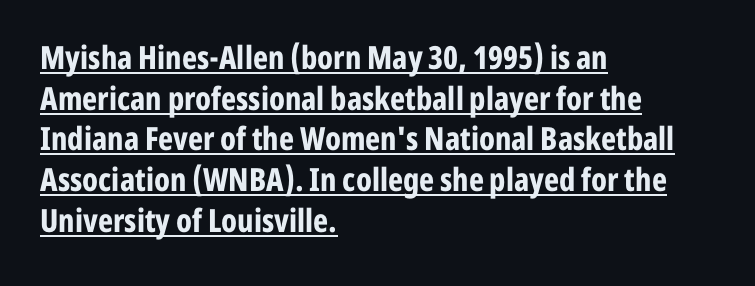
The image shows 32 px bold, condensed sans-serif type, upright; set left-aligned, normal line spacing (1.27x), normal letter spacing, underlined; low stroke contrast and a medium x-height.
